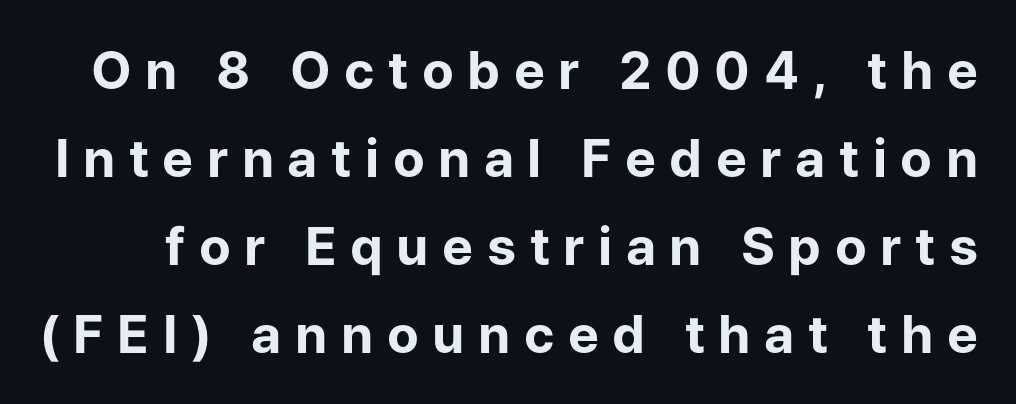
Q: Is the text bold? A: Yes.
Q: Is the text italic (slanted)? A: No, it is upright.
Q: Is the typeface a serif or a sans-serif typeface? A: Sans-serif.
Q: Is the text underlined? A: No.
Q: Is the spacing between letters normal or unusually wide? A: Unusually wide.
Q: Is the spacing between lines tight, normal or loose? A: Normal.
Q: Width (condensed, normal, or wide)? A: Normal.
Q: Stroke contrast? A: Low.
Q: x-height? A: Medium.
Q: Monospaced? A: No.
